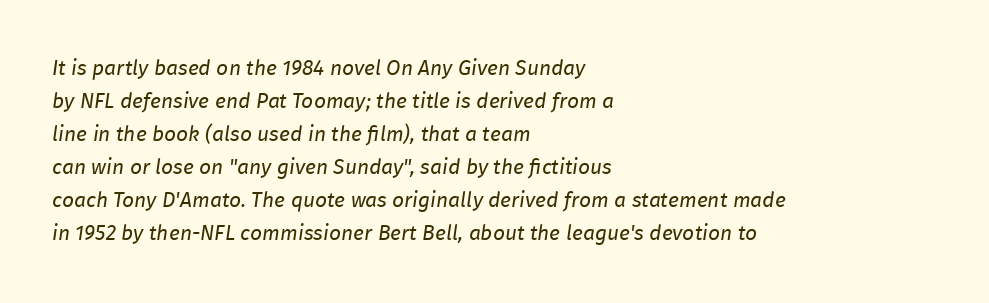
The image shows 21 px text type, italic (leaning right); set left-aligned, normal line spacing (1.57x), normal letter spacing, not underlined.
